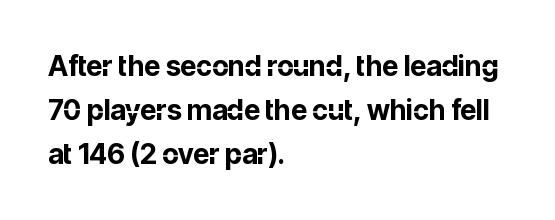
The image shows 28 px bold sans-serif type, upright; set left-aligned, normal line spacing (1.58x), normal letter spacing, not underlined; low stroke contrast and a medium x-height.
